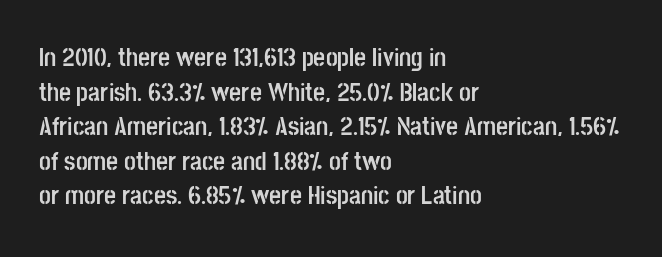
Do the letters lean? They stand straight. Standard letterfit; no display-style spreading of the glyphs. The strip under each line holds only bare page. The rendering anchors every line to the left-hand side. The glyphs have the mass of a bold cut. Quick note: interline space is typical.
